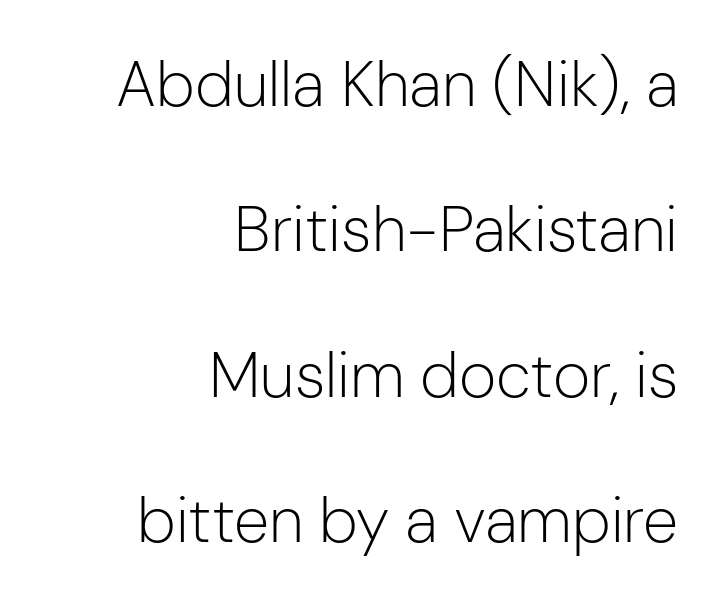
The image shows 64 px light sans-serif type, upright; set right-aligned, loose line spacing (2.27x), normal letter spacing, not underlined; low stroke contrast and a medium x-height.
